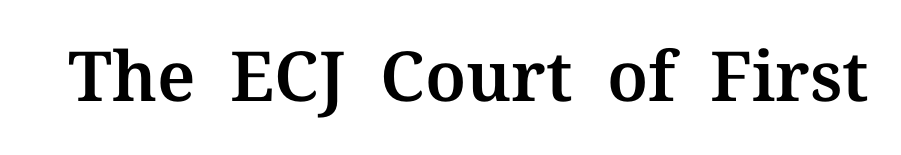
Q: Is the text italic (slanted)? A: No, it is upright.
Q: Is the typeface a serif or a sans-serif typeface? A: Serif.
Q: Is the text underlined? A: No.
Q: Is the spacing between letters normal or unusually wide? A: Normal.
Q: Width (condensed, normal, or wide)? A: Normal.
Q: Stroke contrast? A: Medium.
Q: x-height? A: Medium.
Q: Monospaced? A: No.
